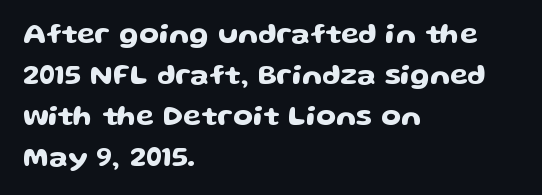
Q: Is the text italic (slanted)? A: No, it is upright.
Q: Is the typeface a serif or a sans-serif typeface? A: Sans-serif.
Q: Is the text underlined? A: No.
Q: How is the paragraph aligned? A: Left-aligned.
Q: Is the spacing between letters normal or unusually wide? A: Normal.
Q: Is the spacing between lines tight, normal or loose? A: Normal.
Q: Width (condensed, normal, or wide)? A: Wide.
Q: Stroke contrast? A: Low.
Q: x-height? A: Medium.
Q: Monospaced? A: No.
